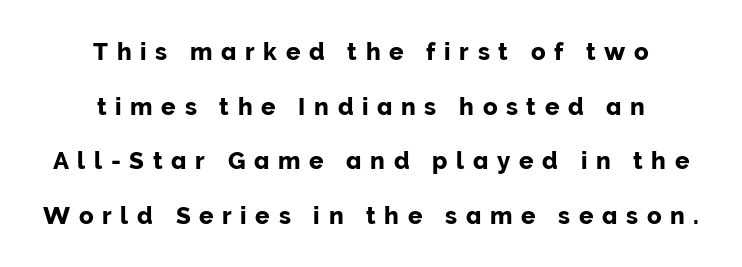
{"italic": "no", "underline": "no", "align": "center", "line_spacing": "loose", "line_spacing_ratio": 2.28, "letter_spacing": "wide", "letter_spacing_em": 0.36, "glyph_px": 24}
